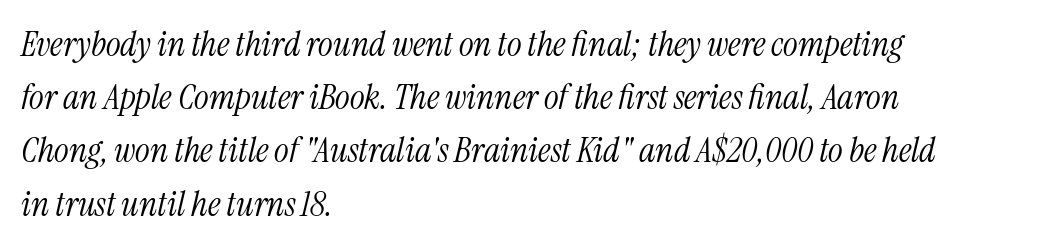
The image shows 35 px light, condensed serif type, italic (leaning right); set left-aligned, normal line spacing (1.52x), normal letter spacing, not underlined; medium stroke contrast and a medium x-height.
